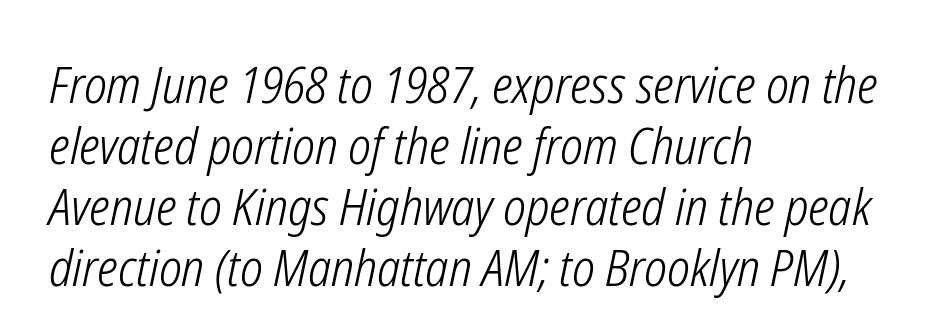
{"italic": "yes", "lean": "right", "slant_degrees": 12, "bold": "no", "weight": "light", "width": "condensed", "stroke_contrast": "low", "x_height": "medium", "monospaced": "no", "underline": "no", "align": "left", "line_spacing_ratio": 1.22, "letter_spacing": "normal", "letter_spacing_em": 0.0, "glyph_px": 50}
